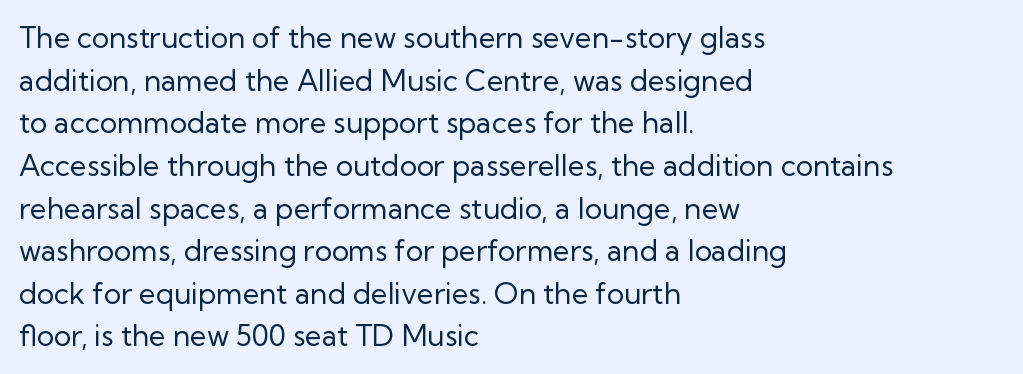
The image shows 29 px regular-weight sans-serif type, upright; set left-aligned, normal line spacing (1.47x), normal letter spacing, not underlined; low stroke contrast and a medium x-height.
